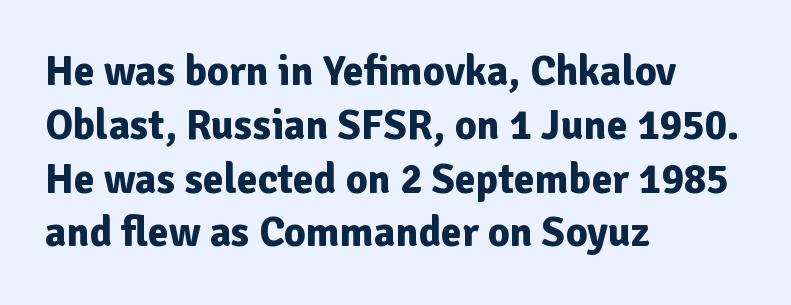
The image shows 42 px bold sans-serif type, upright; set left-aligned, normal line spacing (1.28x), normal letter spacing, not underlined; low stroke contrast and a medium x-height.
